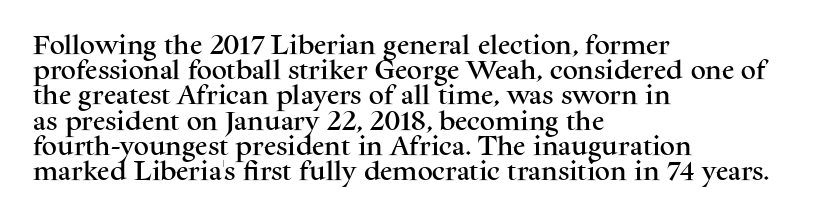
Q: Is the text italic (slanted)? A: No, it is upright.
Q: Is the text underlined? A: No.
Q: How is the paragraph aligned? A: Left-aligned.
Q: Is the spacing between letters normal or unusually wide? A: Normal.
